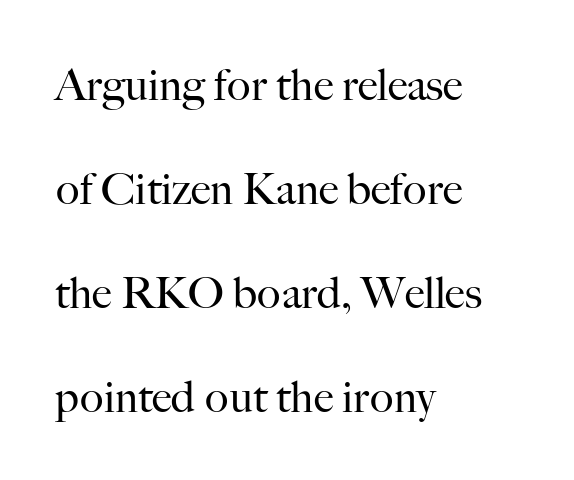
The image shows 44 px regular-weight serif type, upright; set left-aligned, loose line spacing (2.36x), normal letter spacing, not underlined; high stroke contrast and a small x-height.
